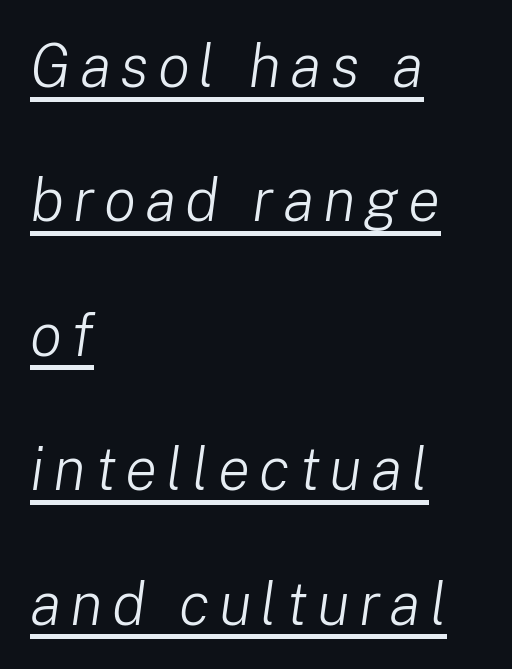
Counters stay open thanks to moderate or lighter strokes. Is there much room between lines? Yes — plenty of vertical air separates them. The letters advance in unequal steps, a hallmark of proportional type. These lines stack with their left ends in a neat column. This is oblique type, the kind used for emphasis or titles. The glyphs are accompanied by a horizontal stroke just below them.
